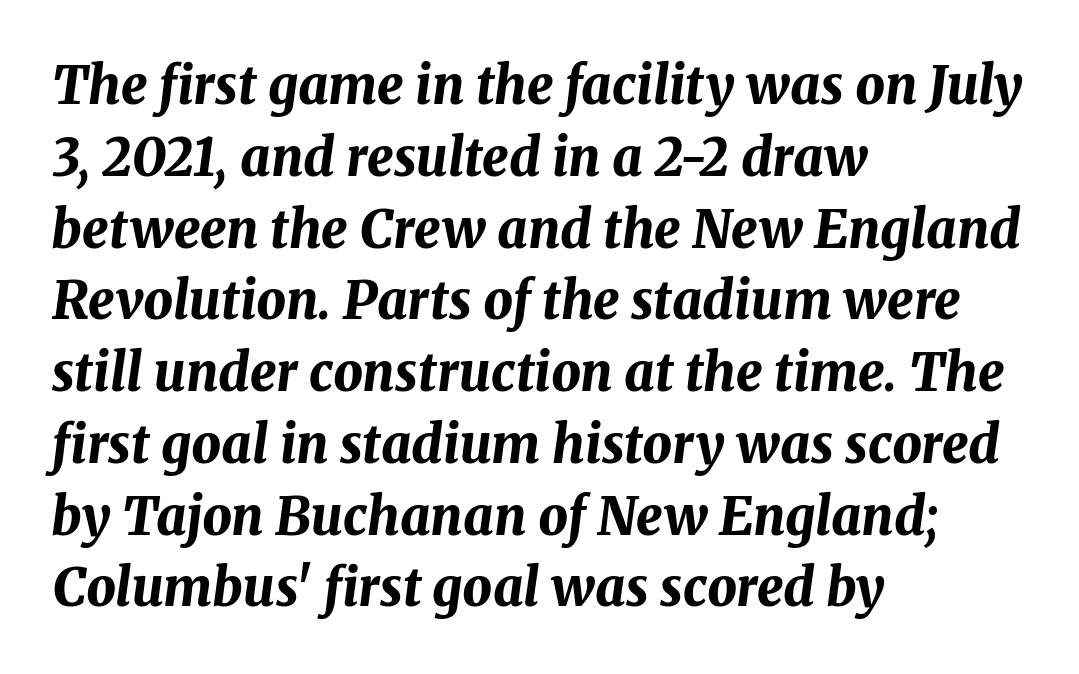
As a designer I'd log this as weight 700, bold. Tall strokes in this sample are angled rather than plumb. The letters advance in unequal steps, a hallmark of proportional type. The lines sit at an ordinary, default distance from one another. Nobody touched the tracking dial on this one.
